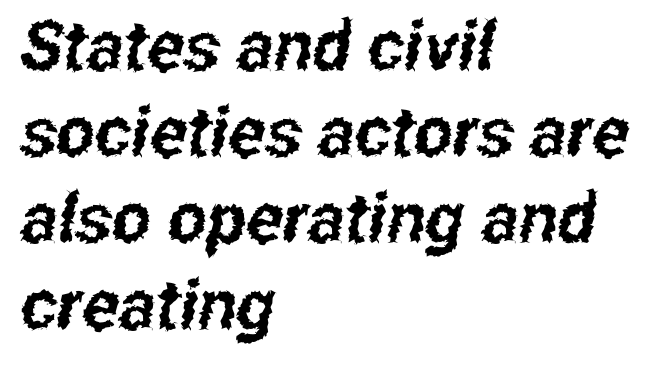
The image shows 69 px condensed sans-serif type; set left-aligned, normal line spacing (1.25x), normal letter spacing, not underlined; low stroke contrast and a medium x-height.
